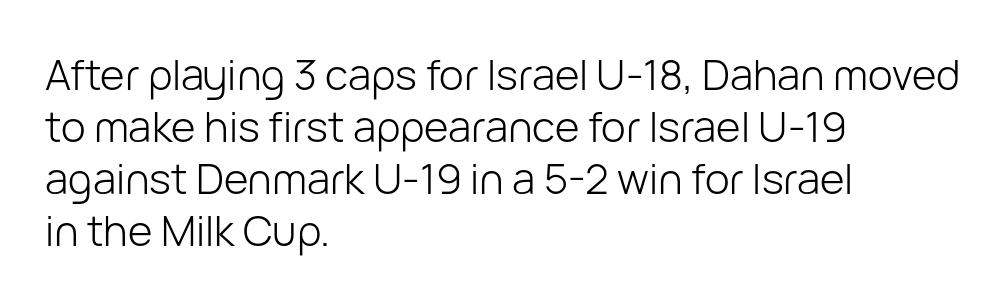
The image shows 42 px light sans-serif type, upright; set left-aligned, line spacing 1.24x, normal letter spacing, not underlined; low stroke contrast and a medium x-height.
